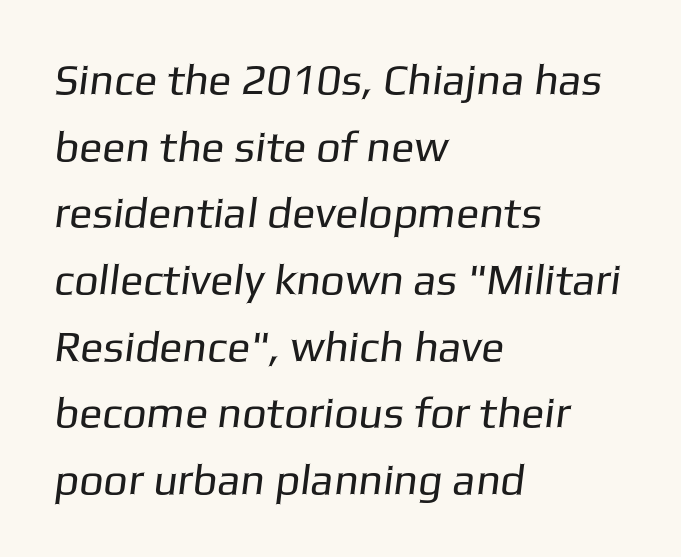
{"serif": "no", "bold": "no", "weight": "regular", "width": "normal", "stroke_contrast": "low", "x_height": "medium", "monospaced": "no", "underline": "no", "align": "left", "line_spacing": "normal", "line_spacing_ratio": 1.55, "letter_spacing": "normal", "letter_spacing_em": 0.0, "glyph_px": 43}
